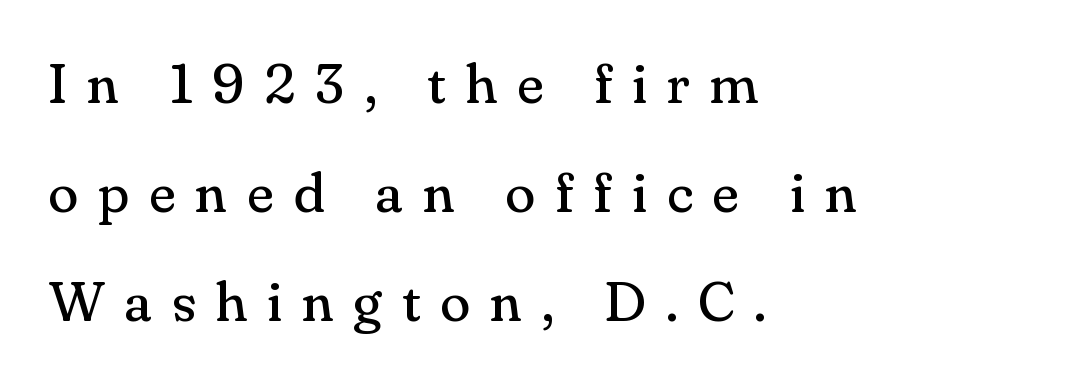
Q: Is the text bold? A: No.
Q: Is the text italic (slanted)? A: No, it is upright.
Q: Is the typeface a serif or a sans-serif typeface? A: Serif.
Q: Is the text underlined? A: No.
Q: How is the paragraph aligned? A: Left-aligned.
Q: Is the spacing between letters normal or unusually wide? A: Unusually wide.
Q: Is the spacing between lines tight, normal or loose? A: Loose.
Q: Width (condensed, normal, or wide)? A: Normal.
Q: Stroke contrast? A: Medium.
Q: x-height? A: Small.
Q: Monospaced? A: No.
